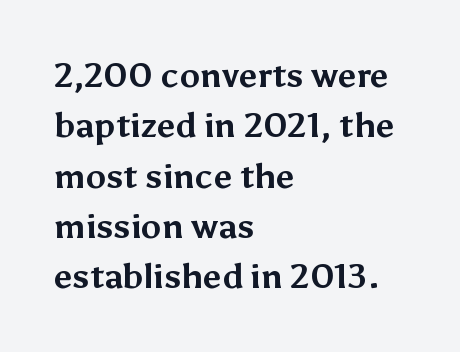
The image shows 34 px bold sans-serif type, upright; set left-aligned, normal line spacing (1.48x), normal letter spacing, not underlined; medium stroke contrast and a medium x-height.
